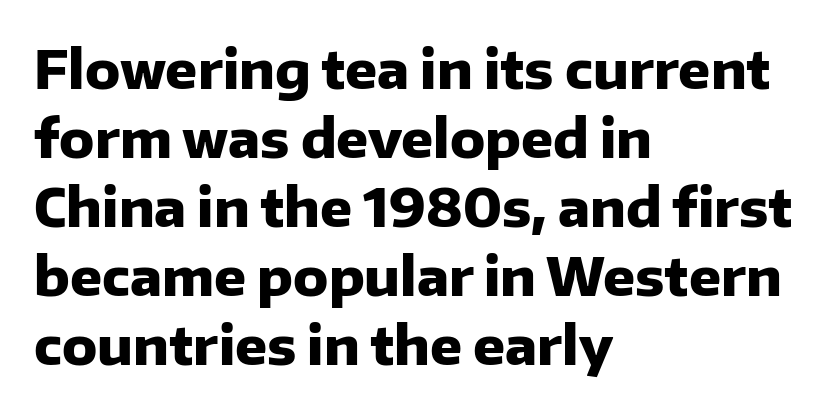
Q: Is the text bold? A: Yes.
Q: Is the text italic (slanted)? A: No, it is upright.
Q: Is the typeface a serif or a sans-serif typeface? A: Sans-serif.
Q: Is the text underlined? A: No.
Q: How is the paragraph aligned? A: Left-aligned.
Q: Is the spacing between letters normal or unusually wide? A: Normal.
Q: Is the spacing between lines tight, normal or loose? A: Normal.
Q: Width (condensed, normal, or wide)? A: Normal.
Q: Stroke contrast? A: Low.
Q: x-height? A: Medium.
Q: Monospaced? A: No.
